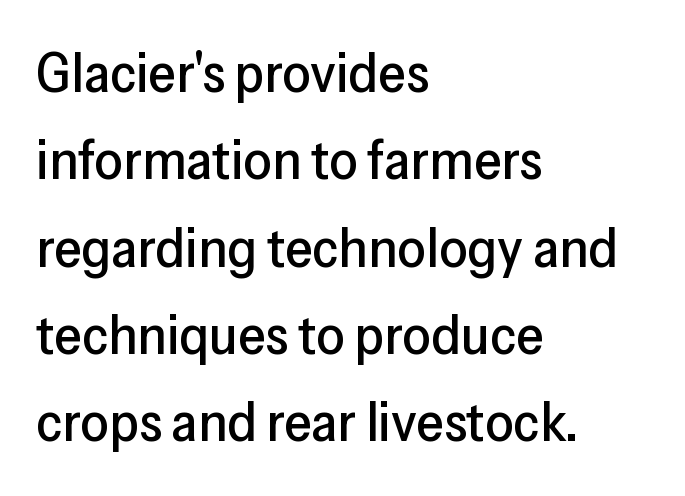
Q: Is the text italic (slanted)? A: No, it is upright.
Q: Is the typeface a serif or a sans-serif typeface? A: Sans-serif.
Q: Is the text underlined? A: No.
Q: How is the paragraph aligned? A: Left-aligned.
Q: Is the spacing between letters normal or unusually wide? A: Normal.
Q: Is the spacing between lines tight, normal or loose? A: Normal.
Q: Width (condensed, normal, or wide)? A: Normal.
Q: Stroke contrast? A: Low.
Q: x-height? A: Medium.
Q: Monospaced? A: No.
